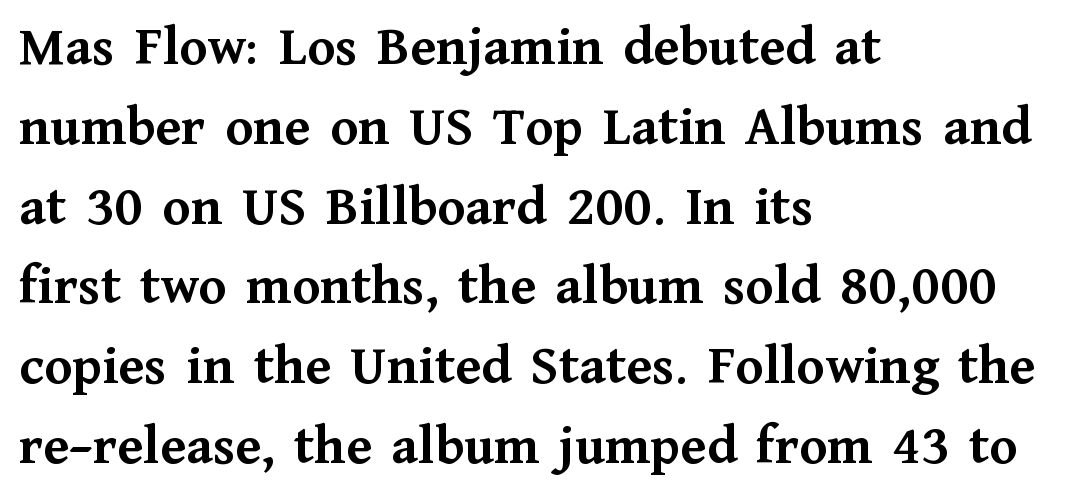
{"serif": "yes", "italic": "no", "bold": "yes", "weight": "semibold", "width": "normal", "stroke_contrast": "medium", "x_height": "medium", "monospaced": "no", "underline": "no", "align": "left", "line_spacing": "normal", "line_spacing_ratio": 1.4, "letter_spacing": "normal", "letter_spacing_em": 0.0, "glyph_px": 57}
